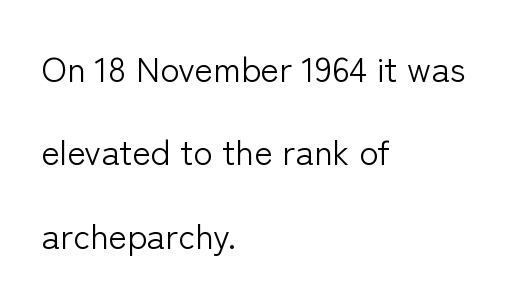
Q: Is the text bold? A: No.
Q: Is the text italic (slanted)? A: No, it is upright.
Q: Is the typeface a serif or a sans-serif typeface? A: Sans-serif.
Q: Is the text underlined? A: No.
Q: How is the paragraph aligned? A: Left-aligned.
Q: Is the spacing between letters normal or unusually wide? A: Normal.
Q: Is the spacing between lines tight, normal or loose? A: Loose.
Q: Width (condensed, normal, or wide)? A: Normal.
Q: Stroke contrast? A: Low.
Q: x-height? A: Medium.
Q: Monospaced? A: No.
